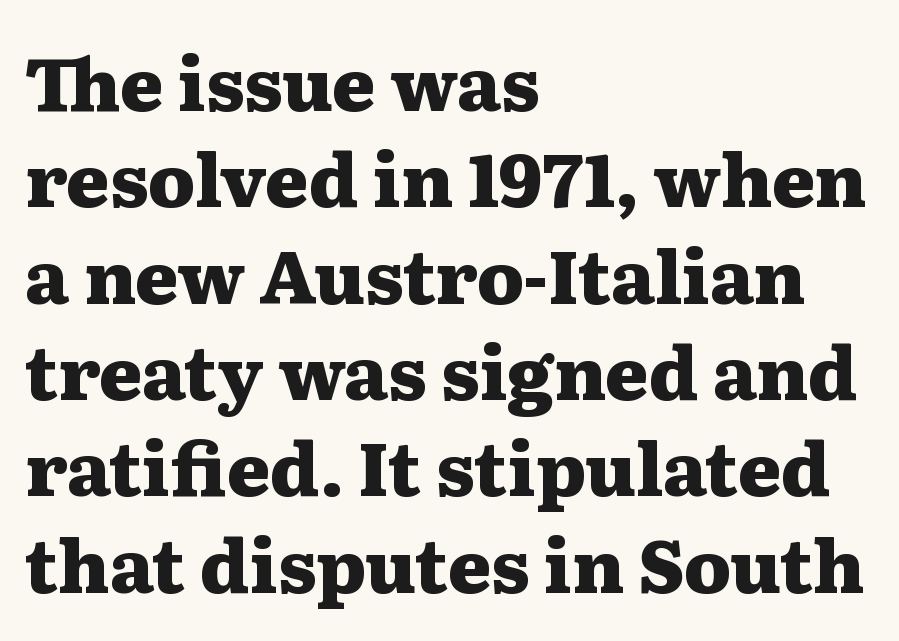
The image shows 73 px heavy, wide serif type, upright; set left-aligned, normal line spacing (1.32x), normal letter spacing, not underlined; medium stroke contrast and a medium x-height.
